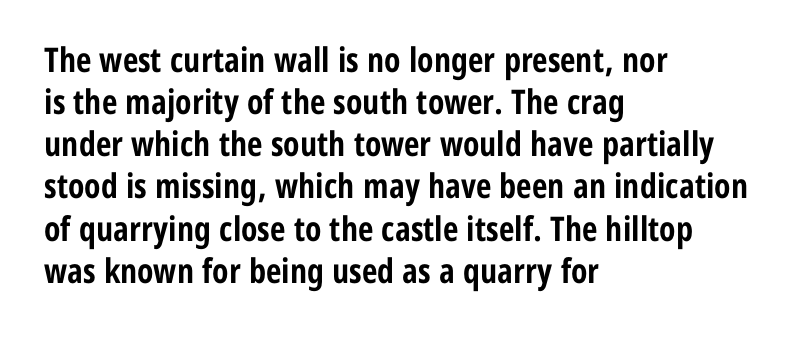
{"serif": "no", "italic": "no", "bold": "yes", "weight": "bold", "width": "condensed", "stroke_contrast": "low", "x_height": "medium", "monospaced": "no", "underline": "no", "align": "left", "line_spacing_ratio": 1.24, "letter_spacing": "normal", "letter_spacing_em": 0.0, "glyph_px": 34}
